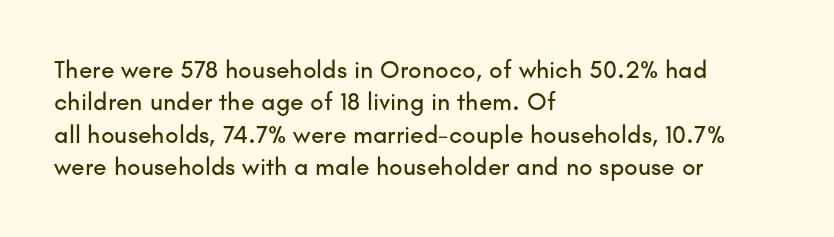
The image shows 25 px text type, upright; set left-aligned, normal line spacing (1.3x), normal letter spacing, not underlined.
